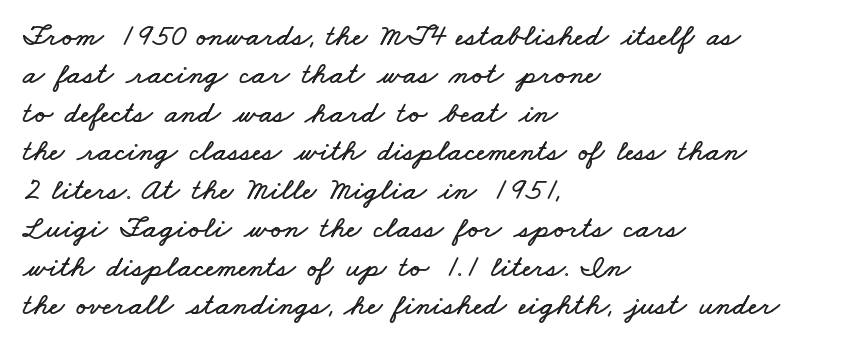
The rendering uses natural spacing where letterforms have individual widths. Plain, unruled lines of type. If you drew a ruler down the left edge, every line would touch it. Nothing unusual about the tracking: characters are spaced as the font intends.
